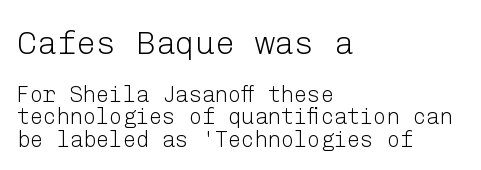
The image shows 33 px light sans-serif type, upright; set left-aligned, tight line spacing (1.02x), normal letter spacing, not underlined; the first (top) block is 1.5x larger; low stroke contrast and a medium x-height.
